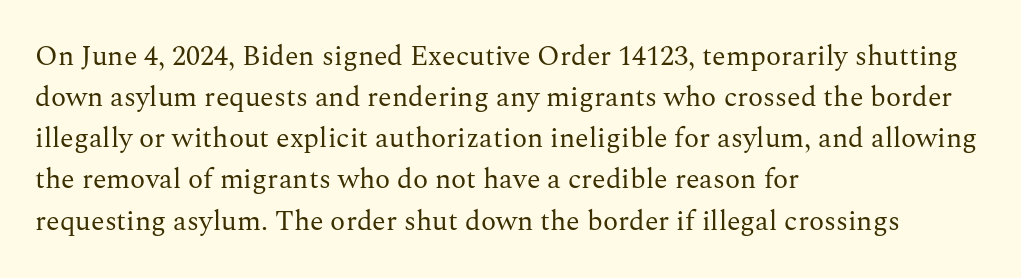
Q: Is the text bold? A: No.
Q: Is the text italic (slanted)? A: No, it is upright.
Q: Is the typeface a serif or a sans-serif typeface? A: Serif.
Q: Is the text underlined? A: No.
Q: How is the paragraph aligned? A: Left-aligned.
Q: Is the spacing between letters normal or unusually wide? A: Normal.
Q: Is the spacing between lines tight, normal or loose? A: Normal.
Q: Width (condensed, normal, or wide)? A: Normal.
Q: Stroke contrast? A: Medium.
Q: x-height? A: Medium.
Q: Monospaced? A: No.
